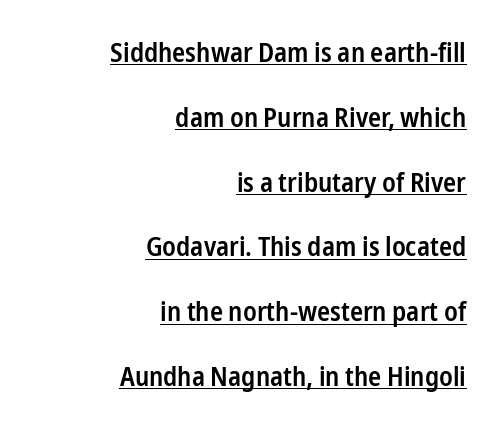
The lines in this sample share a right terminus and differ only in where they begin. Is there an underline? Yes — a line sits under the letters. Between one letter and the next there's only the usual sliver of space. These lines were composed using upright roman letters.
